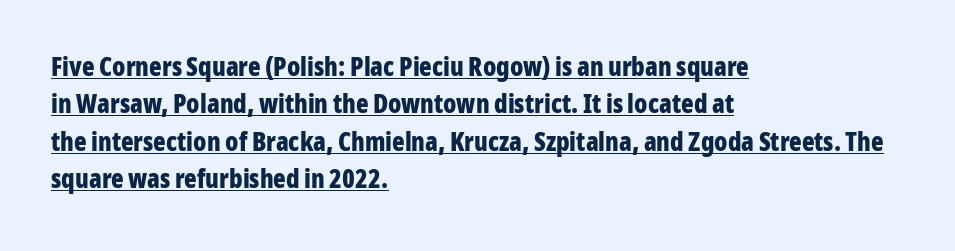
The image shows 26 px bold type, upright; set left-aligned, normal line spacing (1.44x), normal letter spacing, underlined.
